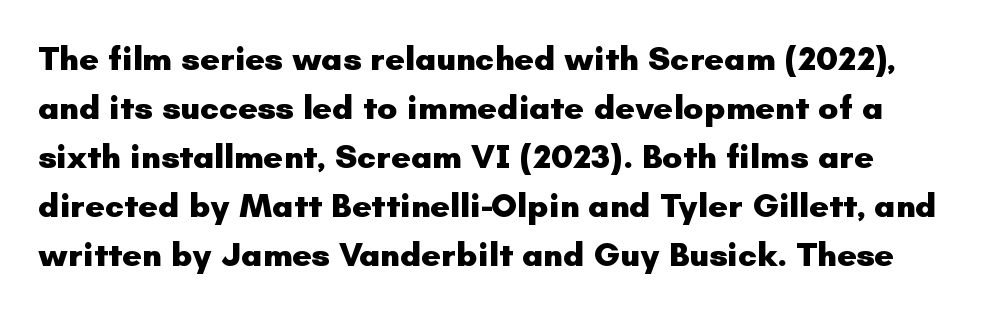
{"serif": "no", "italic": "no", "bold": "yes", "weight": "heavy", "width": "normal", "stroke_contrast": "low", "x_height": "small", "monospaced": "no", "underline": "no", "line_spacing": "normal", "line_spacing_ratio": 1.44, "letter_spacing": "normal", "letter_spacing_em": 0.0, "glyph_px": 34}
